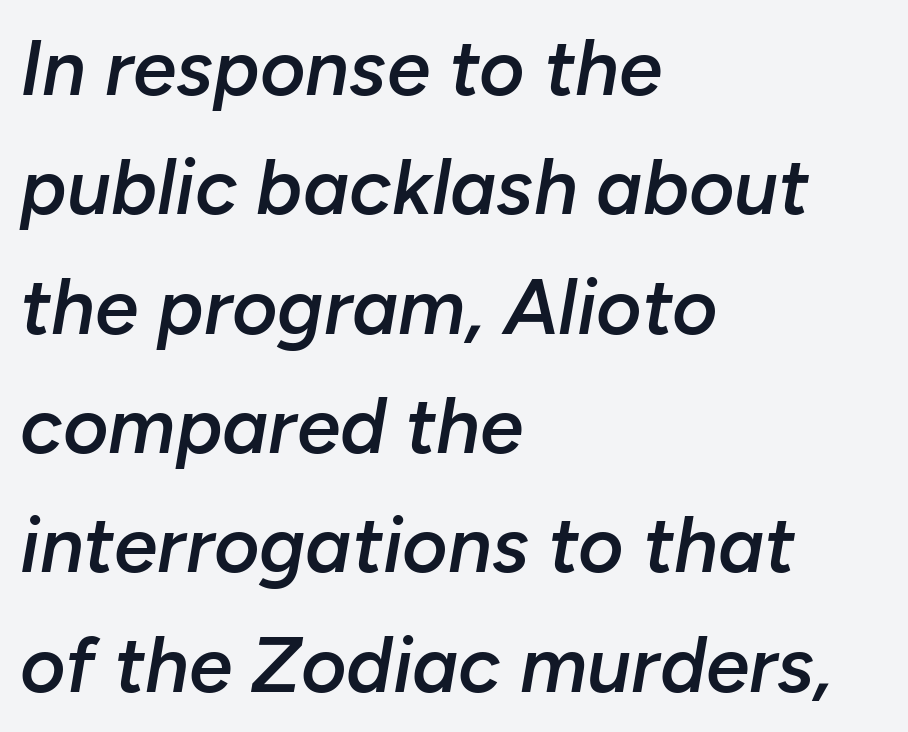
The passage shown is typed in a proportional face where columns would drift. In terms of posture, this sample is oblique. Each word holds together tightly as a unit, with standard inter-letter gaps. The vertical gap from one line to the next is medium. Unmarked baselines from the first word to the last. Layout note: lines flush left.
